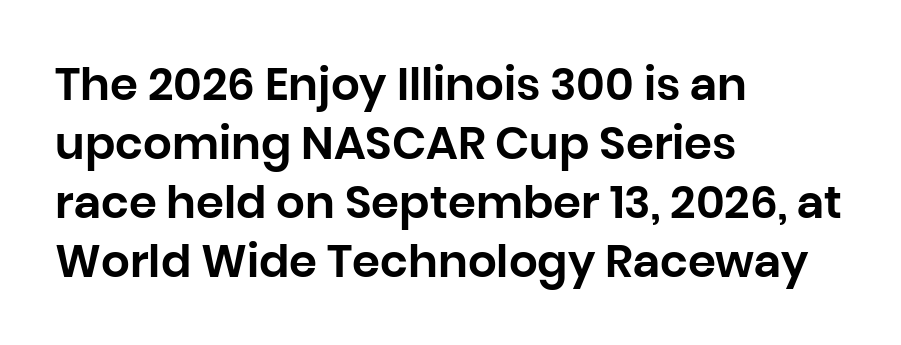
{"serif": "no", "italic": "no", "width": "normal", "stroke_contrast": "low", "x_height": "large", "monospaced": "no", "underline": "no", "align": "left", "line_spacing": "normal", "line_spacing_ratio": 1.31, "letter_spacing": "normal", "letter_spacing_em": 0.0, "glyph_px": 45}
